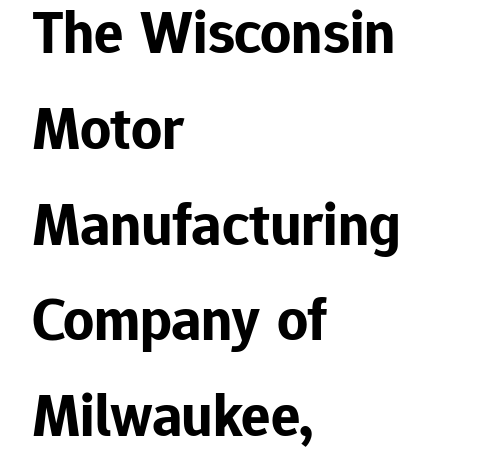
Default kerning and tracking; the words read as compact shapes. Font category for this specimen: sans-serif. Just letters on the line, the space beneath them empty. The passage is arranged the way most books set body copy — flush left. Proportional: the letters do not fall into vertical columns.
